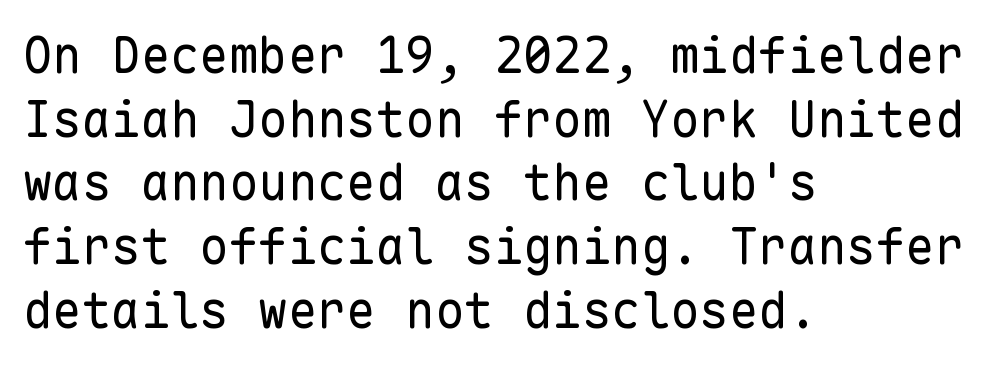
The image shows 49 px regular-weight sans-serif type, upright, monospaced; set left-aligned, normal line spacing (1.3x), normal letter spacing, not underlined; low stroke contrast and a medium x-height.
